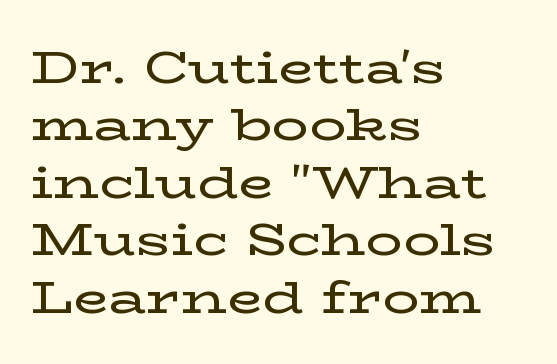
{"serif": "yes", "italic": "no", "width": "wide", "stroke_contrast": "low", "x_height": "medium", "monospaced": "no", "underline": "no", "align": "left", "line_spacing": "normal", "line_spacing_ratio": 1.25, "letter_spacing": "normal", "letter_spacing_em": 0.0, "glyph_px": 46}
